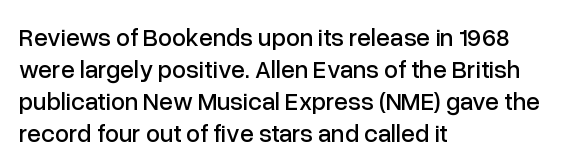
Q: Is the text italic (slanted)? A: No, it is upright.
Q: Is the text underlined? A: No.
Q: How is the paragraph aligned? A: Left-aligned.
Q: Is the spacing between letters normal or unusually wide? A: Normal.
Q: Is the spacing between lines tight, normal or loose? A: Normal.
